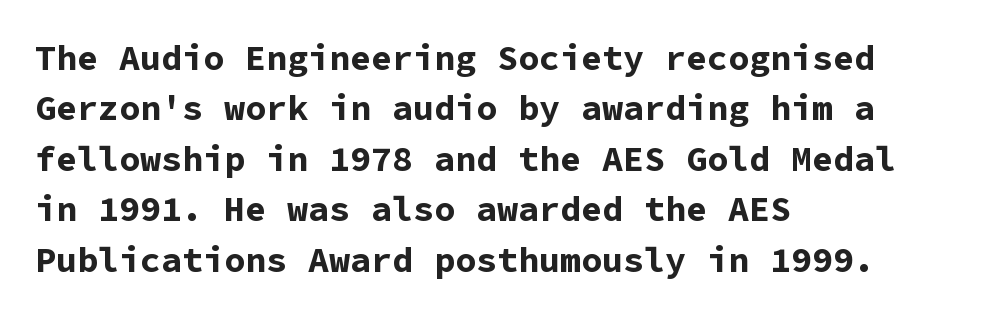
Letters rest on an invisible, unmarked baseline. Every character sits straight up, as roman type does. These lines are rendered in a fixed-pitch font. Caption: standard tracking, unaltered.
